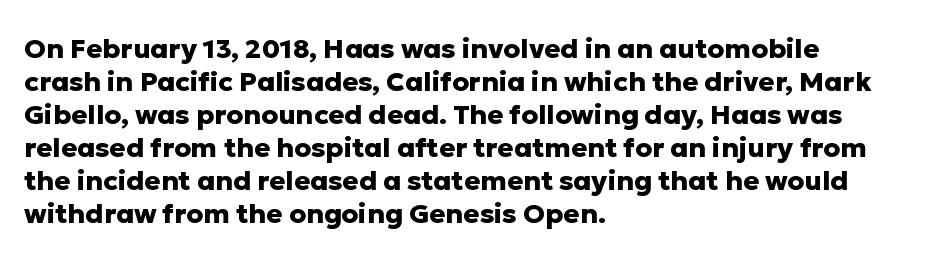
Q: Is the text bold? A: Yes.
Q: Is the text italic (slanted)? A: No, it is upright.
Q: Is the text underlined? A: No.
Q: How is the paragraph aligned? A: Left-aligned.
Q: Is the spacing between letters normal or unusually wide? A: Normal.
